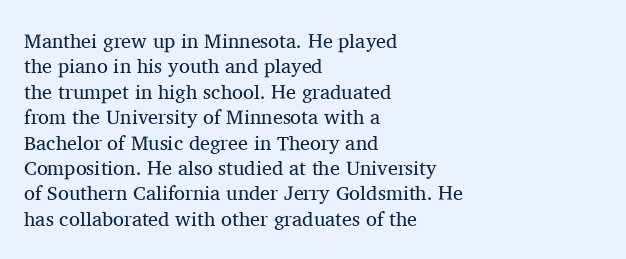
{"italic": "no", "bold": "no", "underline": "no", "align": "left", "line_spacing": "normal", "line_spacing_ratio": 1.27, "letter_spacing": "normal", "letter_spacing_em": 0.0, "glyph_px": 20}
